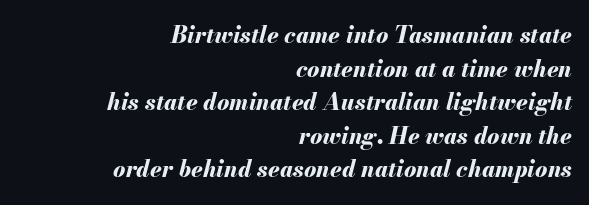
The image shows 23 px bold type, italic (leaning right); set right-aligned, normal line spacing (1.46x), normal letter spacing, not underlined.
